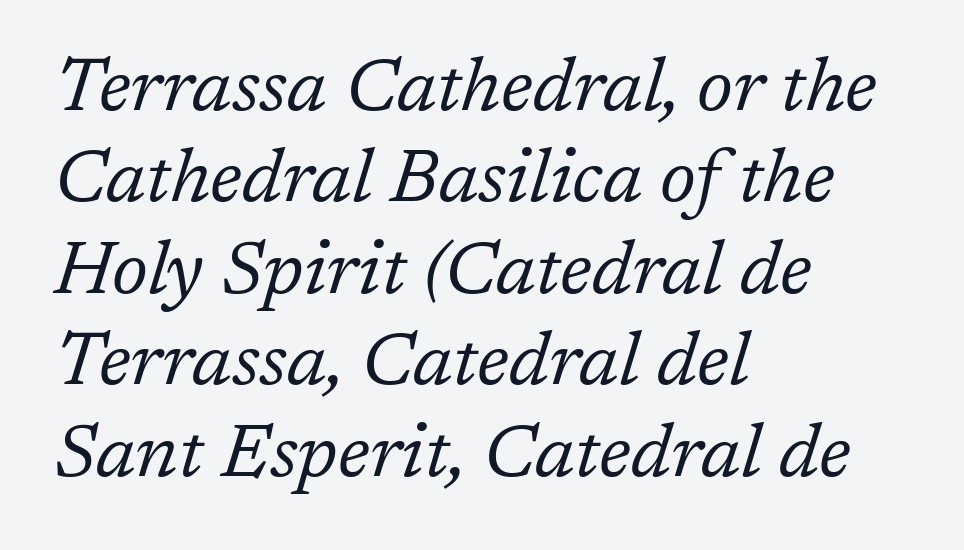
Q: Is the text bold? A: No.
Q: Is the text italic (slanted)? A: Yes, it leans right by about 17 degrees.
Q: Is the typeface a serif or a sans-serif typeface? A: Serif.
Q: Is the text underlined? A: No.
Q: How is the paragraph aligned? A: Left-aligned.
Q: Is the spacing between letters normal or unusually wide? A: Normal.
Q: Width (condensed, normal, or wide)? A: Normal.
Q: Stroke contrast? A: Low.
Q: x-height? A: Medium.
Q: Monospaced? A: No.
